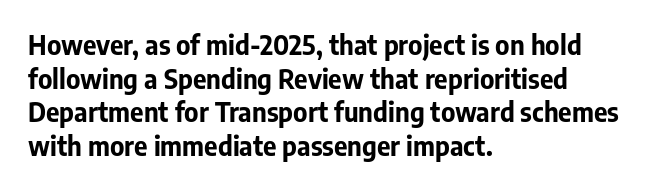
{"italic": "no", "bold": "yes", "underline": "no", "align": "left", "line_spacing": "normal", "line_spacing_ratio": 1.29, "letter_spacing": "normal", "letter_spacing_em": 0.0, "glyph_px": 26}
